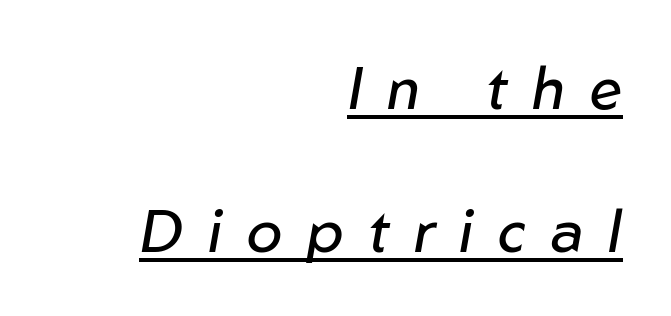
{"italic": "yes", "lean": "right", "slant_degrees": 10, "bold": "no", "weight": "regular", "width": "normal", "stroke_contrast": "low", "x_height": "medium", "monospaced": "no", "underline": "yes", "align": "right", "line_spacing": "loose", "line_spacing_ratio": 2.43, "letter_spacing": "wide", "letter_spacing_em": 0.42, "glyph_px": 59}
